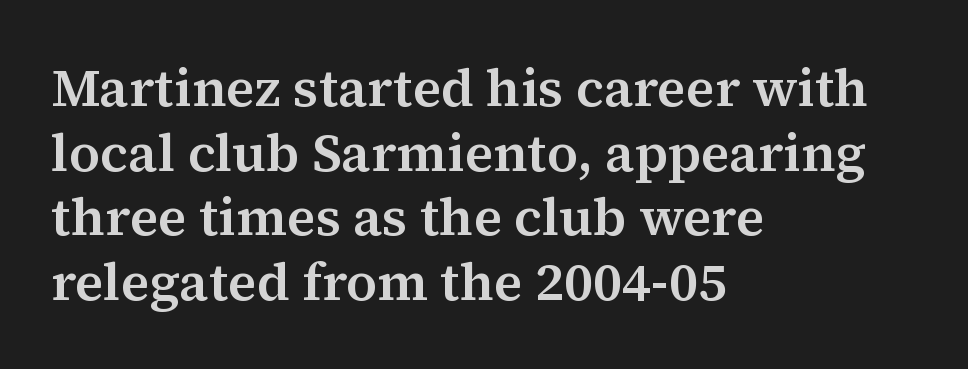
{"serif": "yes", "italic": "no", "width": "normal", "stroke_contrast": "medium", "x_height": "medium", "monospaced": "no", "underline": "no", "align": "left", "line_spacing_ratio": 1.22, "letter_spacing": "normal", "letter_spacing_em": 0.0, "glyph_px": 53}
